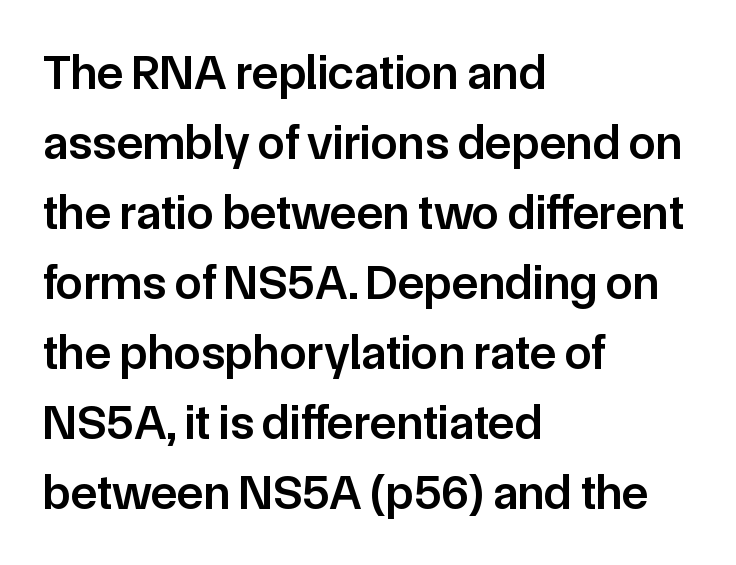
Q: Is the text bold? A: Semi-bold.
Q: Is the text italic (slanted)? A: No, it is upright.
Q: Is the typeface a serif or a sans-serif typeface? A: Sans-serif.
Q: Is the text underlined? A: No.
Q: How is the paragraph aligned? A: Left-aligned.
Q: Is the spacing between letters normal or unusually wide? A: Normal.
Q: Is the spacing between lines tight, normal or loose? A: Normal.
Q: Width (condensed, normal, or wide)? A: Normal.
Q: Stroke contrast? A: Low.
Q: x-height? A: Medium.
Q: Monospaced? A: No.
